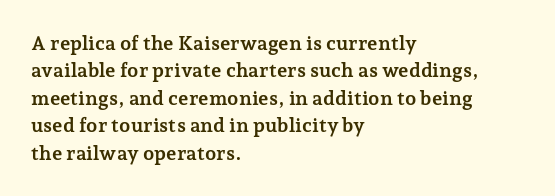
Q: Is the text bold? A: Yes.
Q: Is the text italic (slanted)? A: No, it is upright.
Q: Is the text underlined? A: No.
Q: How is the paragraph aligned? A: Left-aligned.
Q: Is the spacing between letters normal or unusually wide? A: Normal.
Q: Is the spacing between lines tight, normal or loose? A: Normal.
